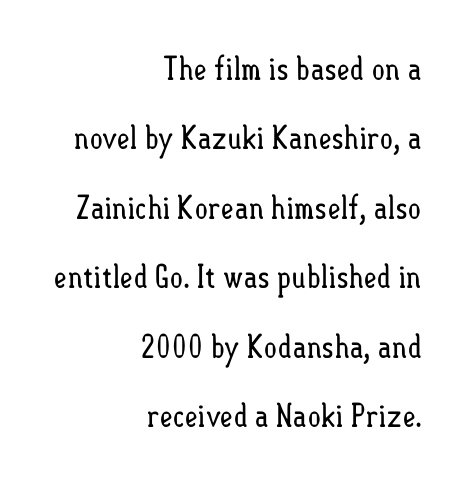
Character widths vary here, with narrow letters taking less room than wide ones. Teacher's note: observe the even right margin — that is flush-right alignment. Underlining? Definitely not there. The passage shown has conventional tracking throughout. This is not heavy type; no bold has been used. The typography opts for an upright posture over an oblique one.
